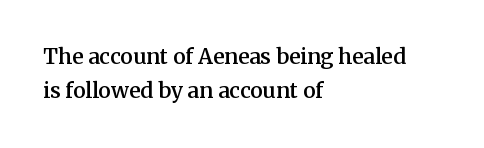
Firm but not heavy-handed strokes: this text is semibold. The space between consecutive lines is moderate. No extra tracking has been applied to these lines. The rag falls on the right side of this text block. Characters remain perfectly vertical along every line.
